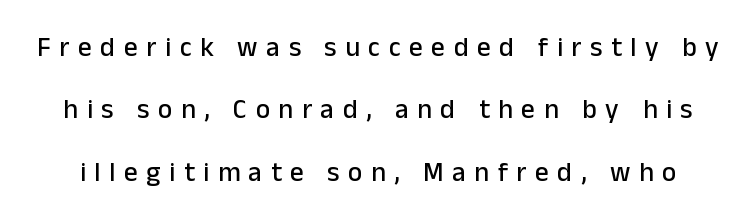
The image shows 27 px text type, upright; set loose line spacing (2.31x), unusually wide letter spacing (+0.32 em), not underlined.
